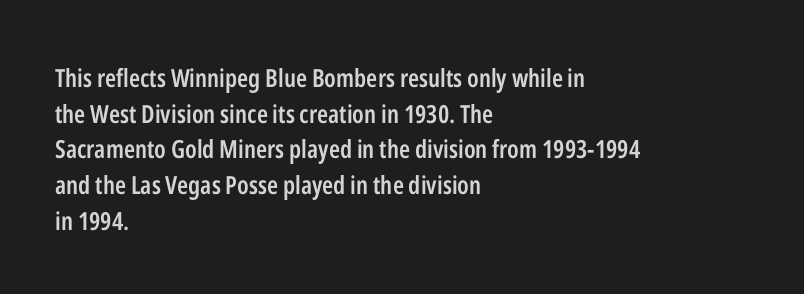
The vertical gap from one line to the next is medium. Which margin do the lines hug? The left one — the right edge is uneven. If you drew a line through each stem, it would be perfectly vertical. Has an underline been added? It has not.
